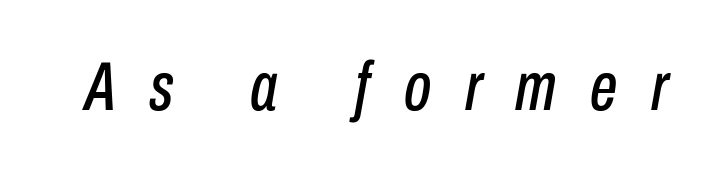
Q: Is the text italic (slanted)? A: Yes, it leans right by about 10 degrees.
Q: Is the text underlined? A: No.
Q: Is the spacing between letters normal or unusually wide? A: Unusually wide.
Q: Width (condensed, normal, or wide)? A: Condensed.
Q: Stroke contrast? A: Low.
Q: x-height? A: Medium.
Q: Monospaced? A: No.
